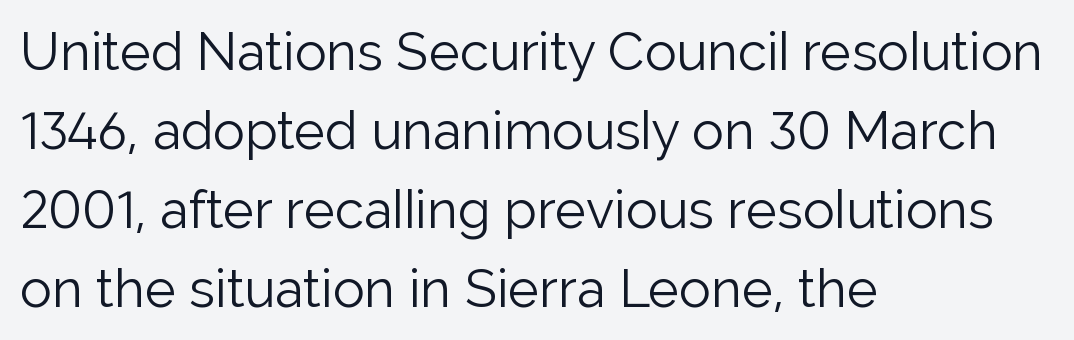
{"serif": "no", "italic": "no", "bold": "no", "weight": "light", "width": "normal", "stroke_contrast": "low", "x_height": "medium", "monospaced": "no", "underline": "no", "align": "left", "line_spacing": "normal", "line_spacing_ratio": 1.49, "letter_spacing": "normal", "letter_spacing_em": 0.0, "glyph_px": 53}
